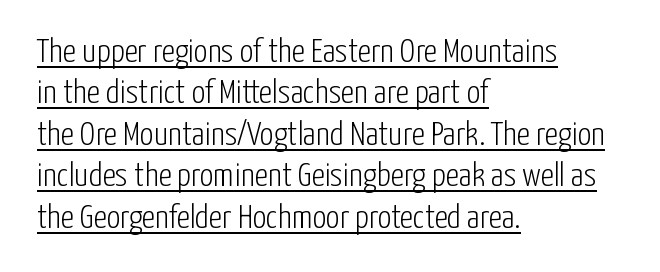
{"serif": "no", "italic": "no", "bold": "no", "weight": "light", "width": "condensed", "stroke_contrast": "low", "x_height": "medium", "monospaced": "no", "underline": "yes", "align": "left", "line_spacing_ratio": 1.22, "letter_spacing": "normal", "letter_spacing_em": 0.0, "glyph_px": 34}
